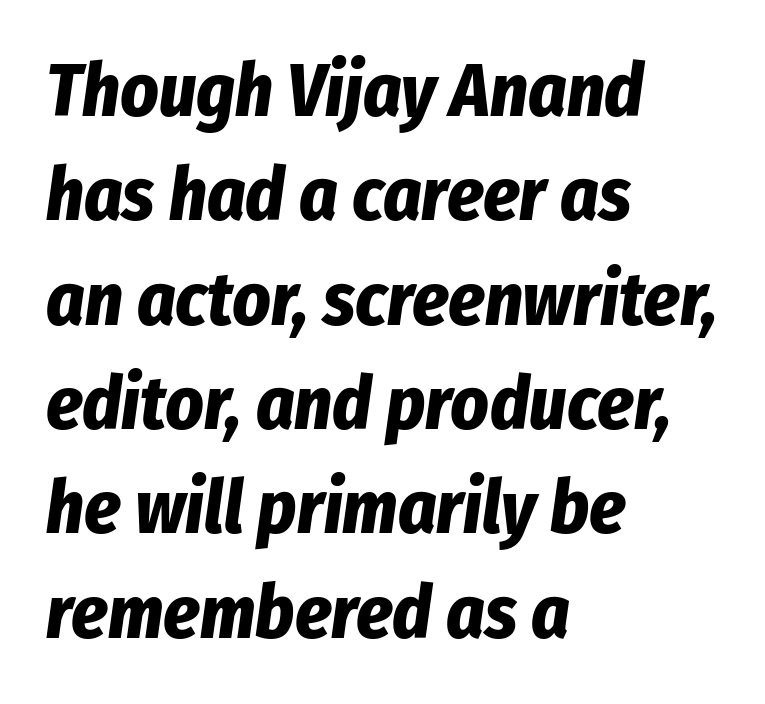
The image shows 74 px bold, condensed type, italic (leaning right); set left-aligned, normal line spacing (1.41x), normal letter spacing, not underlined; low stroke contrast and a medium x-height.
